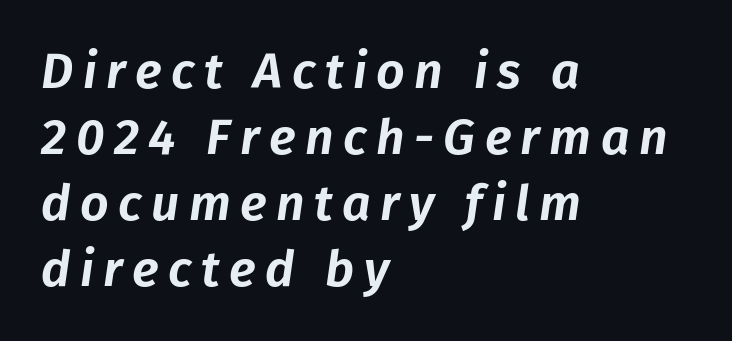
You could not count columns in this text — the font is proportionally spaced. A typesetter would call this leading conventional body-copy spacing. Horizontally, the lines are justified to the leading edge only. The foot of each line stays bare and open. These lines were composed using italics.
